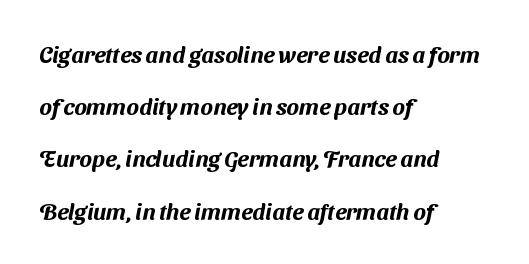
Descenders are the only things crossing below the line. In terms of leading, this rendering errs on the spacious side. Spacing between characters is what you'd get straight out of the box. Every row of glyphs begins at an identical x-position on the left.
